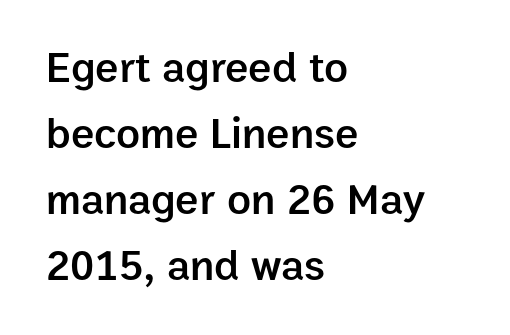
The image shows 44 px semibold sans-serif type, upright; set left-aligned, normal line spacing (1.5x), normal letter spacing, not underlined; low stroke contrast and a medium x-height.
